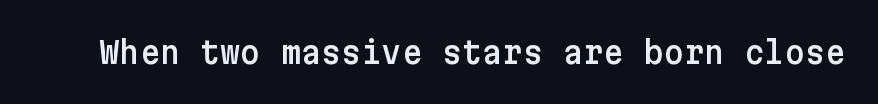
Q: Is the text italic (slanted)? A: No, it is upright.
Q: Is the typeface a serif or a sans-serif typeface? A: Sans-serif.
Q: Is the text underlined? A: No.
Q: Is the spacing between letters normal or unusually wide? A: Normal.
Q: Width (condensed, normal, or wide)? A: Normal.
Q: Stroke contrast? A: Low.
Q: x-height? A: Medium.
